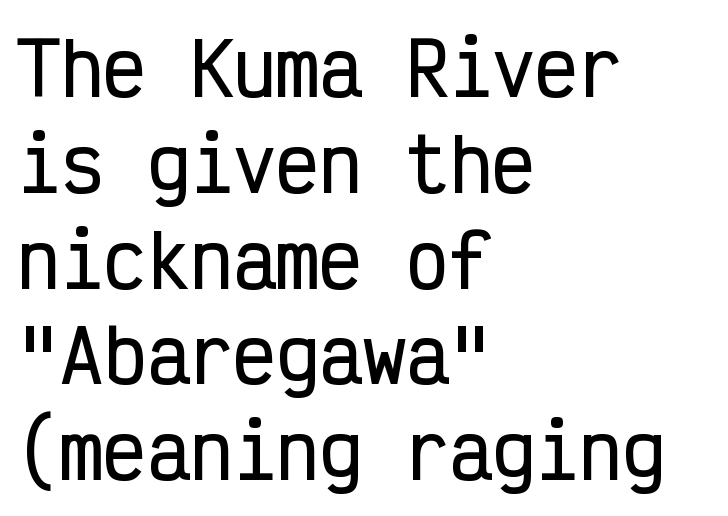
Q: Is the text italic (slanted)? A: No, it is upright.
Q: Is the typeface a serif or a sans-serif typeface? A: Sans-serif.
Q: Is the text underlined? A: No.
Q: How is the paragraph aligned? A: Left-aligned.
Q: Is the spacing between letters normal or unusually wide? A: Normal.
Q: Is the spacing between lines tight, normal or loose? A: Normal.
Q: Width (condensed, normal, or wide)? A: Condensed.
Q: Stroke contrast? A: Low.
Q: x-height? A: Medium.
Q: Monospaced? A: Yes.
